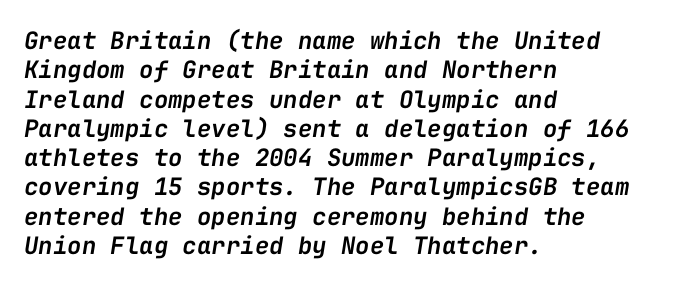
Notice how the stems are inclined rather than vertical — that's the hallmark of italics. Every row of glyphs begins at an identical x-position on the left. What stands out about the letter spacing? Nothing — it is the standard amount. Glance below the letters and you will spot only blank space.
